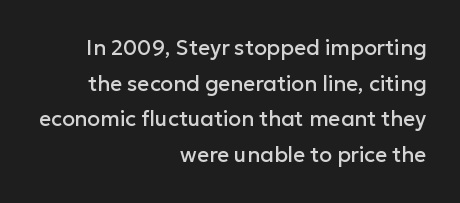
The image shows 21 px text type, upright; set right-aligned, normal line spacing (1.7x), normal letter spacing, not underlined.
